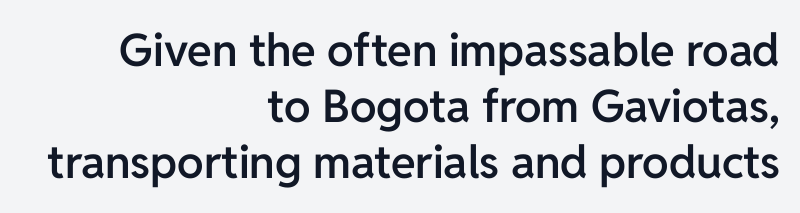
The image shows 45 px semibold sans-serif type, upright; set right-aligned, normal line spacing (1.25x), normal letter spacing, not underlined; low stroke contrast and a medium x-height.
